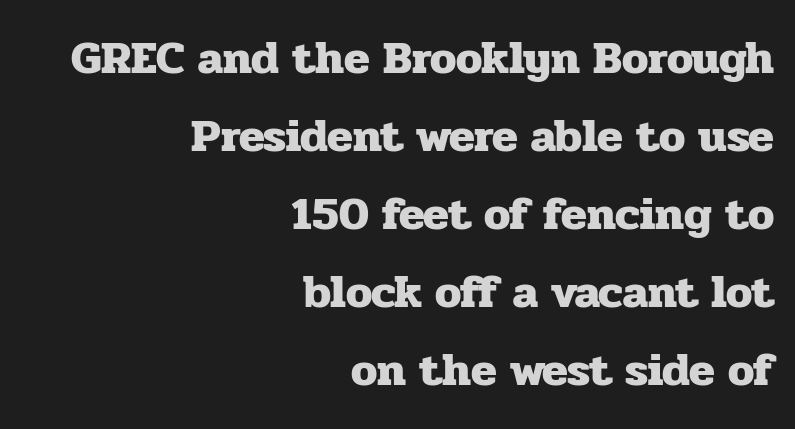
Q: Is the text bold? A: Yes.
Q: Is the text italic (slanted)? A: No, it is upright.
Q: Is the typeface a serif or a sans-serif typeface? A: Serif.
Q: Is the text underlined? A: No.
Q: How is the paragraph aligned? A: Right-aligned.
Q: Is the spacing between letters normal or unusually wide? A: Normal.
Q: Is the spacing between lines tight, normal or loose? A: Normal.
Q: Width (condensed, normal, or wide)? A: Normal.
Q: Stroke contrast? A: Low.
Q: x-height? A: Medium.
Q: Monospaced? A: No.
